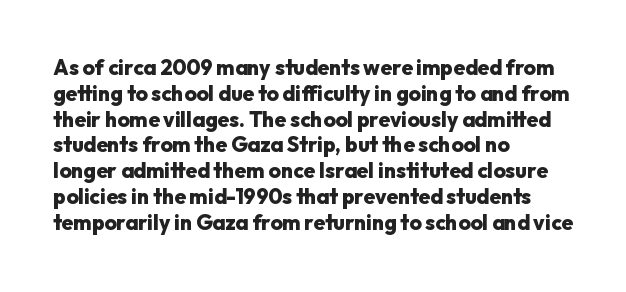
Q: Is the text bold? A: Yes.
Q: Is the text italic (slanted)? A: No, it is upright.
Q: Is the text underlined? A: No.
Q: How is the paragraph aligned? A: Left-aligned.
Q: Is the spacing between letters normal or unusually wide? A: Normal.
